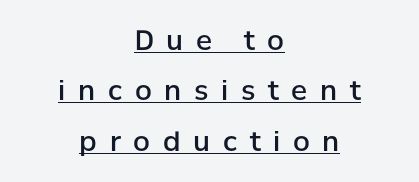
As a designer I'd log this as weight 600, semibold. Characters remain perfectly vertical along every line. Glance below the letters and you will spot a drawn line. If you folded the block vertically in half, each line would mirror itself in length. Words appear elongated and porous because spacing is wide.
